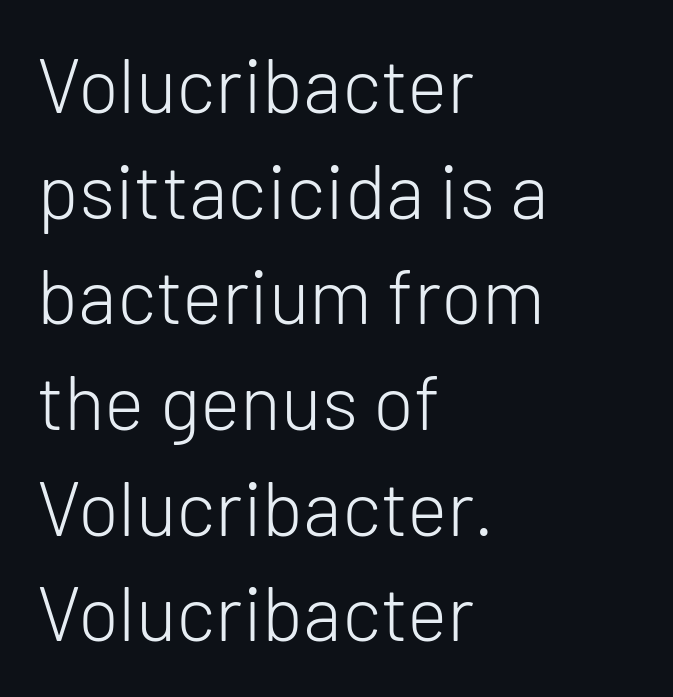
Check under the words: just untouched page. Note the varied advance widths — an 'i' is clearly narrower than an 'm'. Words appear dense and cohesive because spacing is normal. The characters display no serif detailing; their extremities are plain. This is the regular roman posture of the typeface. The passage is arranged the way most books set body copy — flush left.
